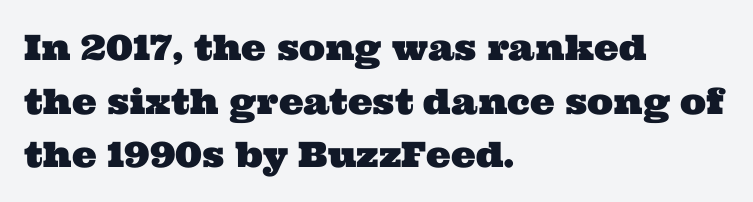
Here the glyphs are tracked normally, forming tight word shapes. Lines of text with bare space underneath. This sample keeps an unexceptional amount of space between lines. Font category for this specimen: serif. The setting favours the left margin, as ordinary paragraphs usually do.
